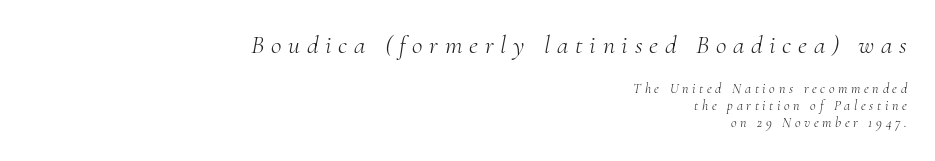
Q: Is the text bold? A: No.
Q: Is the text italic (slanted)? A: Yes, it leans right by about 10 degrees.
Q: Is the text underlined? A: No.
Q: How is the paragraph aligned? A: Right-aligned.
Q: Is the spacing between letters normal or unusually wide? A: Unusually wide.
Q: Which block of text is set in a larger size, the first (top) or the second (bottom)? A: The first (top) one.
